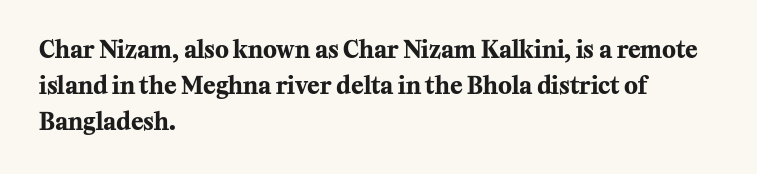
Q: Is the text bold? A: Yes.
Q: Is the text italic (slanted)? A: No, it is upright.
Q: Is the text underlined? A: No.
Q: How is the paragraph aligned? A: Left-aligned.
Q: Is the spacing between letters normal or unusually wide? A: Normal.
Q: Is the spacing between lines tight, normal or loose? A: Normal.
